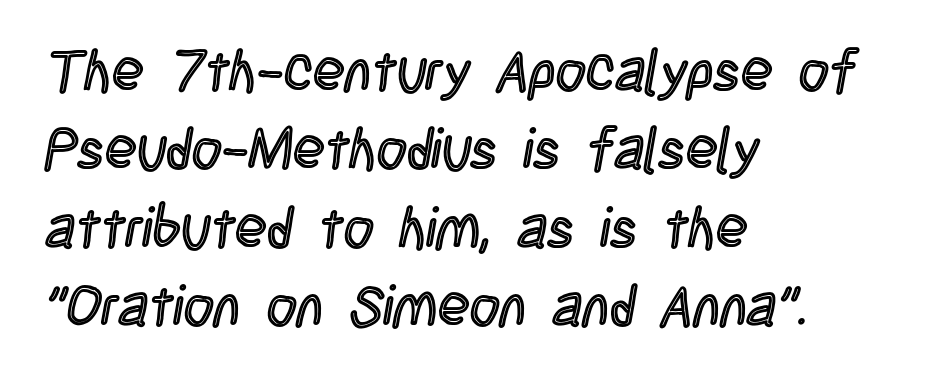
{"width": "condensed", "x_height": "large", "monospaced": "no", "underline": "no", "align": "left", "line_spacing": "normal", "line_spacing_ratio": 1.35, "letter_spacing": "normal", "letter_spacing_em": 0.0, "glyph_px": 58}
